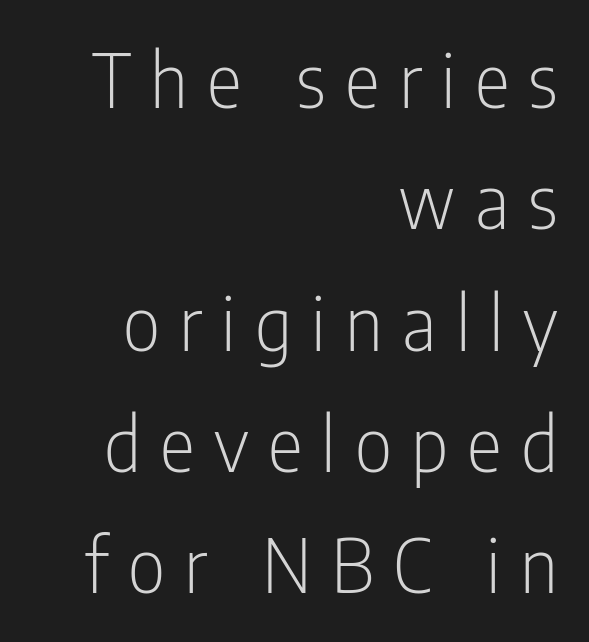
No word sits above an underline. Counters stay open thanks to moderate or lighter strokes. The type sits square on the baseline with zero lean. This is sans-serif lettering, the kind often seen on screens and signage. In terms of letterspacing, this is a distinctly airy, spread setting.
